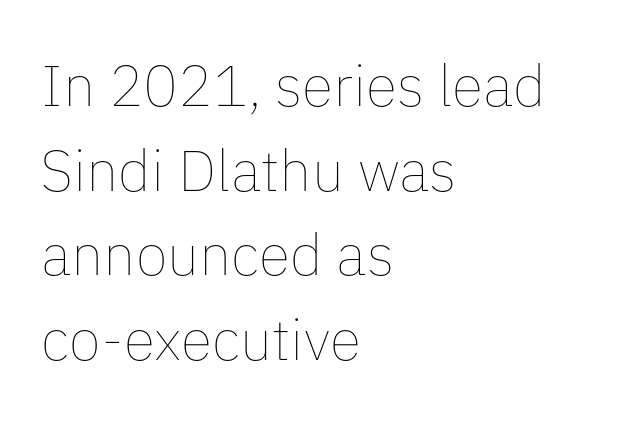
The tracking reads as untouched default to a designer's eye. The rendering anchors every line to the left-hand side. The strokes carry an ordinary text weight at most. A typesetter would call this proportional, since set widths differ per character. Does the leading feel generous? No, just average. A clean baseline with only descenders dipping below it.
